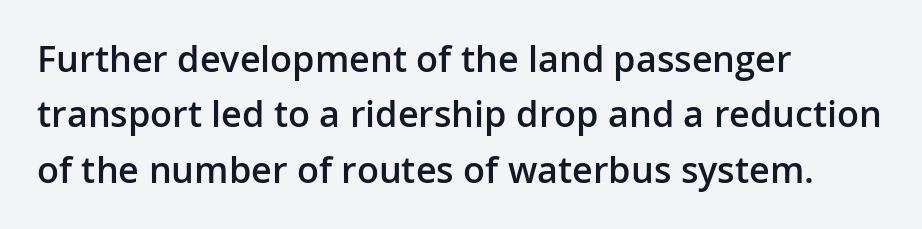
{"serif": "no", "italic": "no", "bold": "semi", "weight": "semibold", "width": "normal", "stroke_contrast": "low", "x_height": "medium", "monospaced": "no", "underline": "no", "align": "left", "line_spacing": "normal", "line_spacing_ratio": 1.54, "letter_spacing": "normal", "letter_spacing_em": 0.0, "glyph_px": 36}
